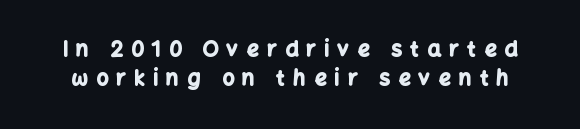
These lines were composed using upright roman letters. Summary of weight: heavy, a full bold. Each row of text sits above clean, open space. The letterforms stand isolated, each surrounded by extra space. If you measured baseline to baseline, you'd find a middling distance.
